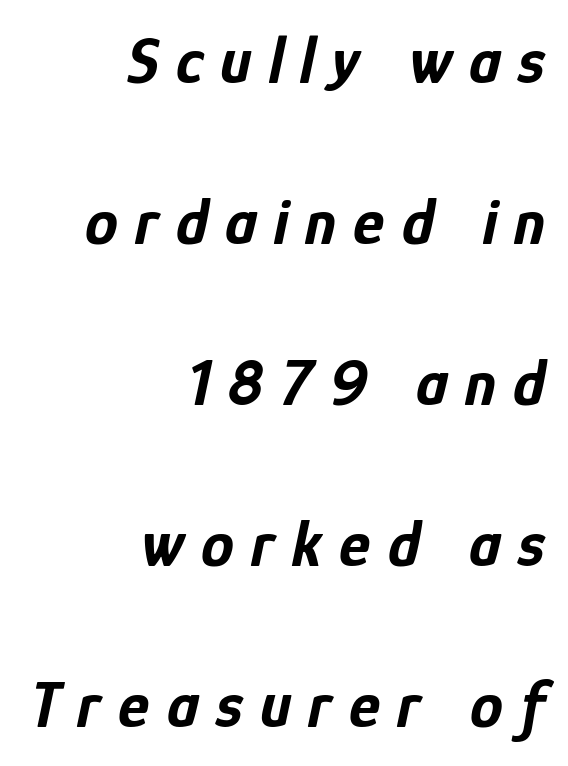
Q: Is the text bold? A: Yes.
Q: Is the text italic (slanted)? A: Yes, it leans right by about 12 degrees.
Q: Is the text underlined? A: No.
Q: How is the paragraph aligned? A: Right-aligned.
Q: Is the spacing between letters normal or unusually wide? A: Unusually wide.
Q: Is the spacing between lines tight, normal or loose? A: Loose.
Q: Width (condensed, normal, or wide)? A: Condensed.
Q: Stroke contrast? A: Low.
Q: x-height? A: Medium.
Q: Monospaced? A: No.
